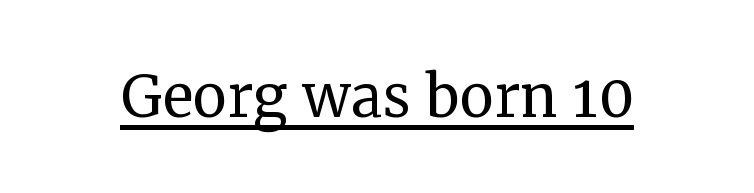
The image shows 77 px regular-weight serif type, upright; set normal letter spacing, underlined; medium stroke contrast and a medium x-height.
